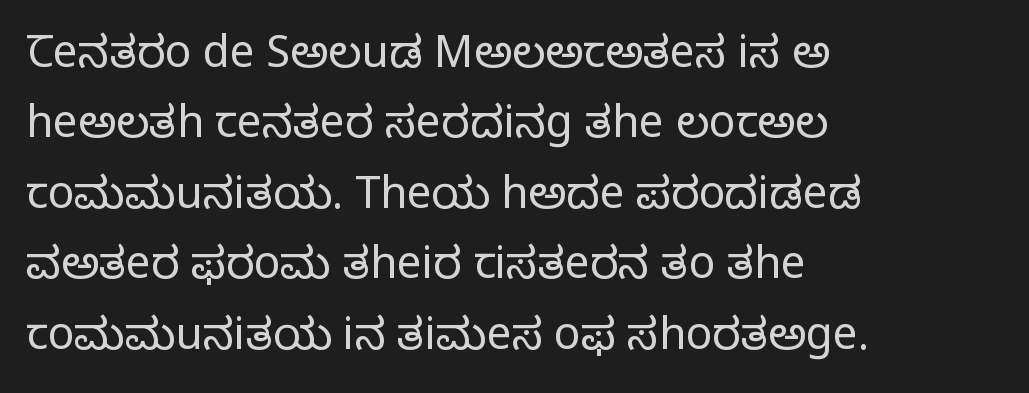
The font's upright variant was chosen for this text. Which margin do the lines hug? The left one — the right edge is uneven. Baseline-to-baseline distance is the conventional proportion of letter height. Little horizontal feet cap the strokes, marking this as serif type. Lines of text with bare space underneath. The face looks like a standard text weight, possibly lighter.
